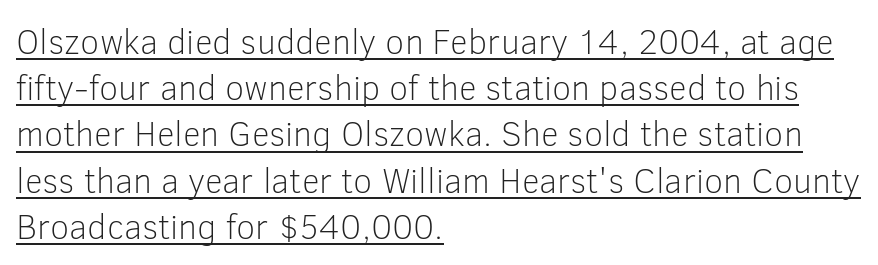
The image shows 35 px light sans-serif type, upright; set left-aligned, normal line spacing (1.32x), normal letter spacing, underlined; low stroke contrast and a medium x-height.
